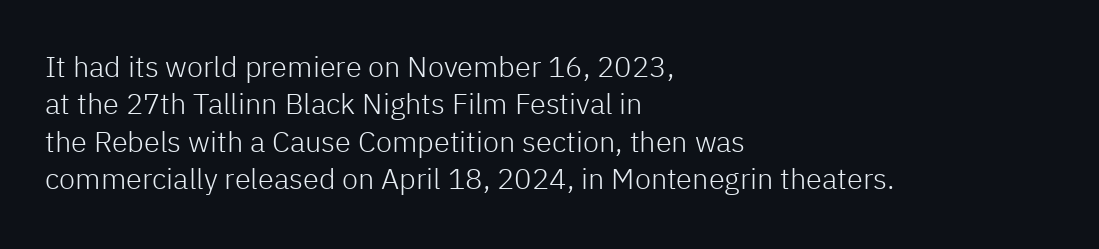
The image shows 29 px light sans-serif type, upright; set left-aligned, normal line spacing (1.29x), normal letter spacing, not underlined; low stroke contrast and a medium x-height.
